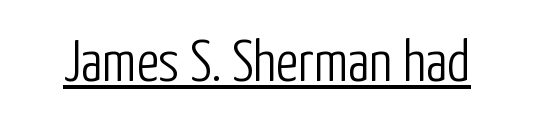
Q: Is the text bold? A: No.
Q: Is the text italic (slanted)? A: No, it is upright.
Q: Is the typeface a serif or a sans-serif typeface? A: Sans-serif.
Q: Is the text underlined? A: Yes.
Q: Is the spacing between letters normal or unusually wide? A: Normal.
Q: Width (condensed, normal, or wide)? A: Condensed.
Q: Stroke contrast? A: Low.
Q: x-height? A: Medium.
Q: Monospaced? A: No.
